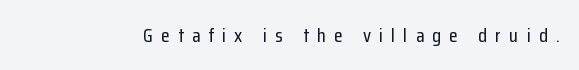
{"italic": "no", "underline": "no", "letter_spacing": "wide", "letter_spacing_em": 0.41, "glyph_px": 20}
